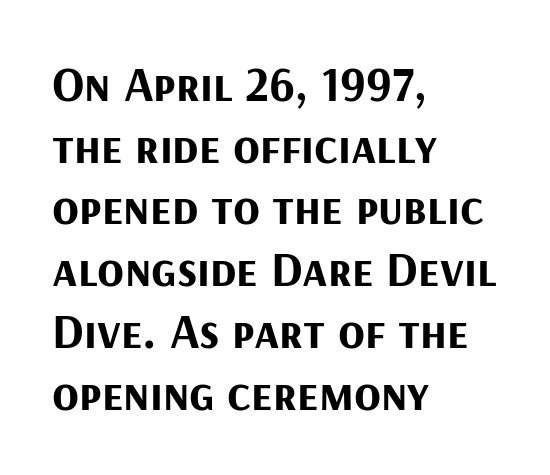
Q: Is the text bold? A: Yes.
Q: Is the text italic (slanted)? A: No, it is upright.
Q: Is the typeface a serif or a sans-serif typeface? A: Sans-serif.
Q: Is the text underlined? A: No.
Q: How is the paragraph aligned? A: Left-aligned.
Q: Is the spacing between letters normal or unusually wide? A: Normal.
Q: Is the spacing between lines tight, normal or loose? A: Normal.
Q: Width (condensed, normal, or wide)? A: Normal.
Q: Stroke contrast? A: Medium.
Q: x-height? A: Medium.
Q: Monospaced? A: No.
